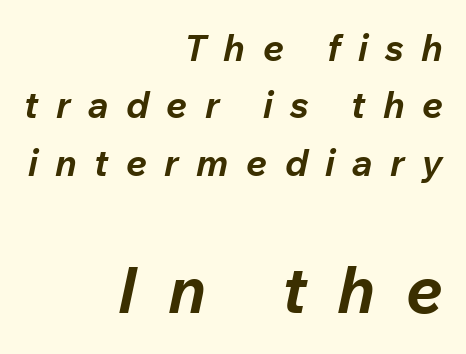
{"italic": "yes", "lean": "right", "slant_degrees": 12, "bold": "yes", "weight": "bold", "width": "normal", "stroke_contrast": "low", "x_height": "medium", "monospaced": "no", "underline": "no", "align": "right", "line_spacing": "normal", "line_spacing_ratio": 1.55, "letter_spacing": "wide", "letter_spacing_em": 0.47, "larger_block": "second", "size_ratio": 1.76, "glyph_px": 65}
